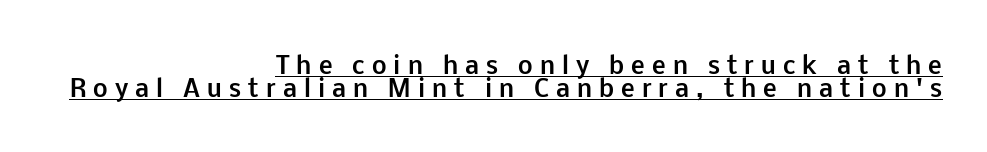
The image shows 23 px bold type, upright; set right-aligned, tight line spacing (1.02x), unusually wide letter spacing (+0.31 em), underlined.
